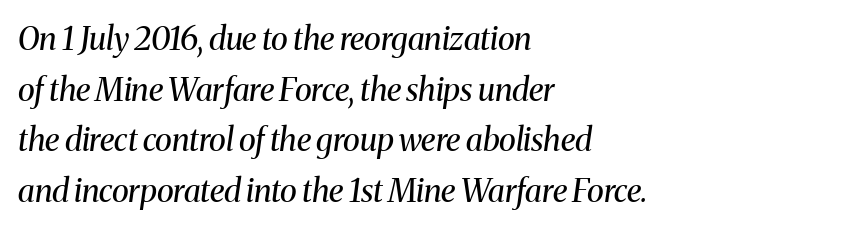
Descenders hang freely into open space. Bold? No — there's no thickening of the strokes. The text block is weighted toward the left margin, trailing off unevenly rightward. If you drew a line through each stem, it would be angled. Compared with typical paragraphs, the rows here are spaced about the same. Varying glyph widths throughout — classic text-font behaviour.
